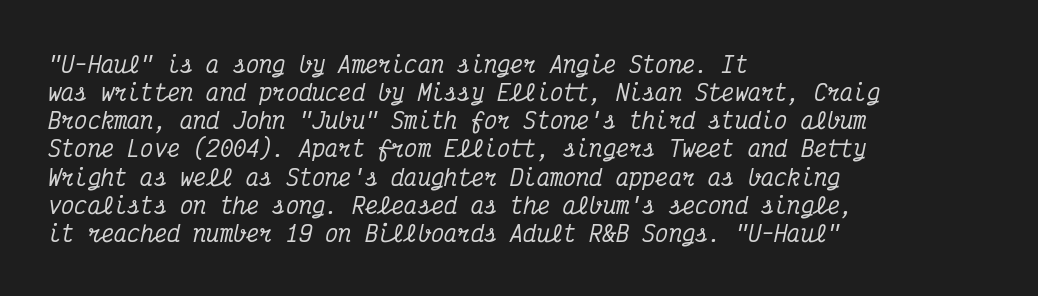
Casual observation: everything's shoved over to the left. Characters are canted at an angle relative to the baseline's perpendicular. Only glyphs here, with clear space below each row. The horizontal fit of the characters is conventional and even. These lines sit exactly where default settings would place them.
